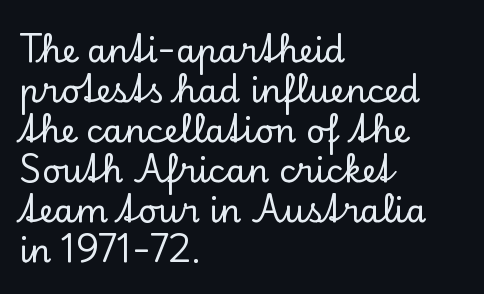
{"italic": "no", "width": "normal", "stroke_contrast": "low", "x_height": "small", "monospaced": "no", "underline": "no", "align": "left", "line_spacing_ratio": 1.21, "letter_spacing": "normal", "letter_spacing_em": 0.0, "glyph_px": 33}
